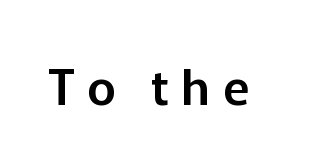
{"serif": "no", "italic": "no", "width": "normal", "stroke_contrast": "low", "x_height": "medium", "monospaced": "no", "underline": "no", "letter_spacing": "wide", "letter_spacing_em": 0.25, "glyph_px": 49}
